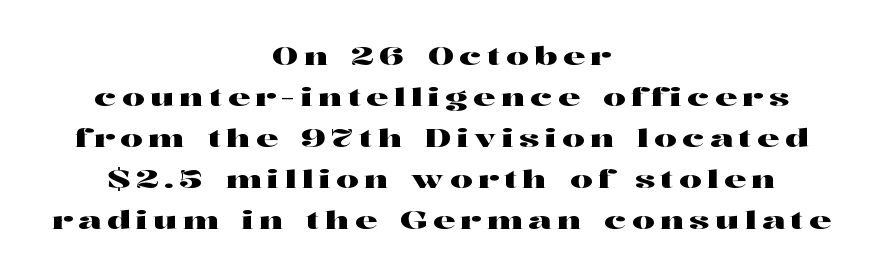
The line-height multiplier appears to be the usual default. Characters remain perfectly vertical along every line. Caption: multi-line text, centered on the measure. Plain, unruled lines of type.
